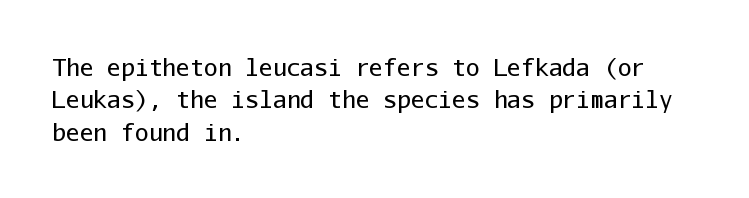
{"italic": "no", "bold": "no", "underline": "no", "align": "left", "line_spacing": "normal", "line_spacing_ratio": 1.41, "letter_spacing": "normal", "letter_spacing_em": 0.0, "glyph_px": 23}
